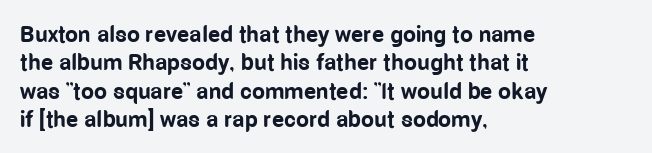
The image shows 23 px bold type, upright; set left-aligned, line spacing 1.23x, normal letter spacing, not underlined.
